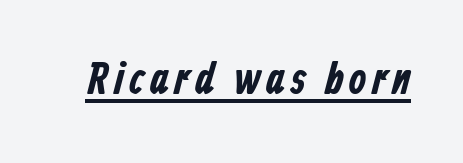
Looks like someone drew a line under every word here. This sample has the flowing, uneven cadence of proportional lettering. I'd call this a sans setting — the letters go barefoot.
